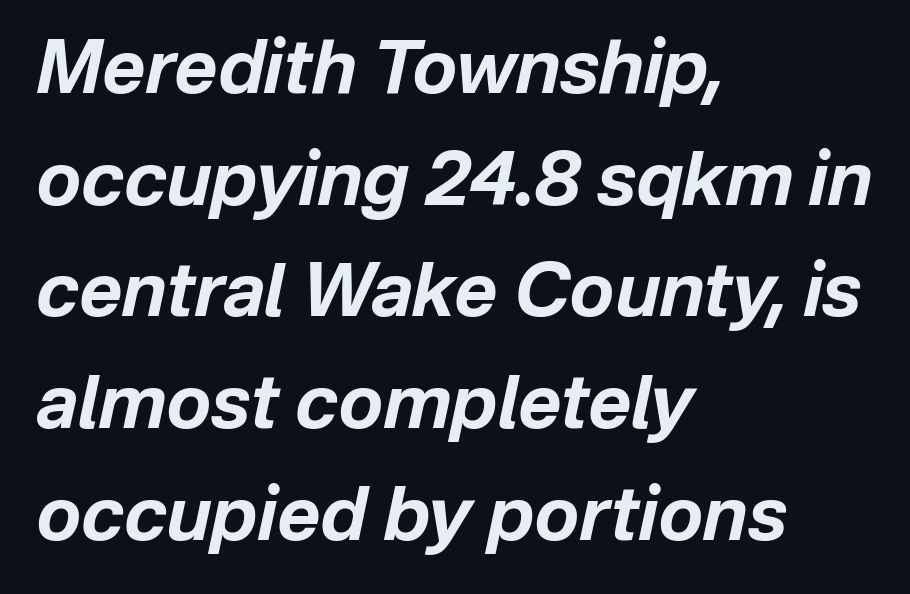
These lines carry a lot of weight — the face is fully bold. Each new line begins a customary step beneath the previous one. Plain, unruled lines of type. Honestly, the letter spacing is just normal — you wouldn't notice it. Do the characters align in a grid? No, the font is proportional. If you drew a ruler down the left edge, every line would touch it.
